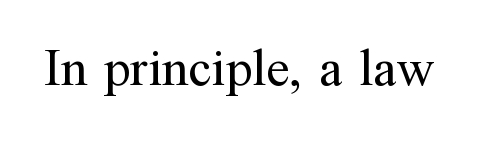
Short note: letters normally spaced. Designer's note — italics off, roman on. Bare-footed words on every line. Nothing heavy about these letters — not bold at all.
